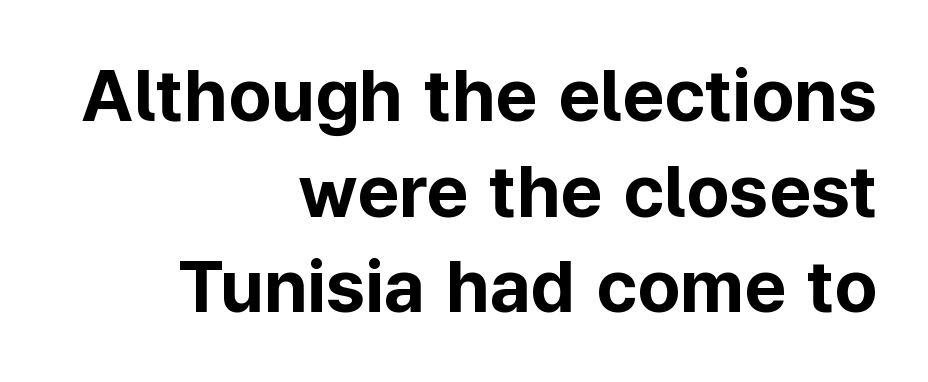
Q: Is the text bold? A: Yes.
Q: Is the text italic (slanted)? A: No, it is upright.
Q: Is the typeface a serif or a sans-serif typeface? A: Sans-serif.
Q: Is the text underlined? A: No.
Q: How is the paragraph aligned? A: Right-aligned.
Q: Is the spacing between letters normal or unusually wide? A: Normal.
Q: Is the spacing between lines tight, normal or loose? A: Normal.
Q: Width (condensed, normal, or wide)? A: Normal.
Q: Stroke contrast? A: Low.
Q: x-height? A: Medium.
Q: Monospaced? A: No.
